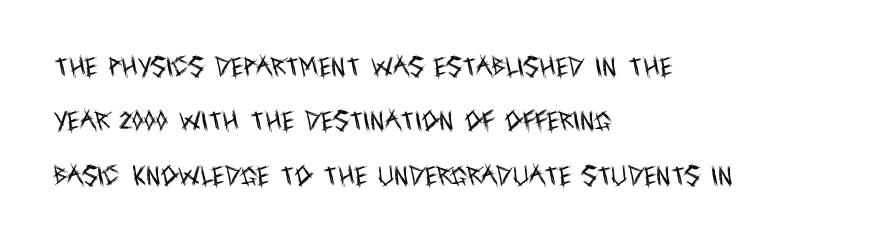
{"italic": "no", "bold": "no", "underline": "no", "align": "left", "line_spacing": "loose", "line_spacing_ratio": 2.47, "letter_spacing": "normal", "letter_spacing_em": 0.0, "glyph_px": 22}
